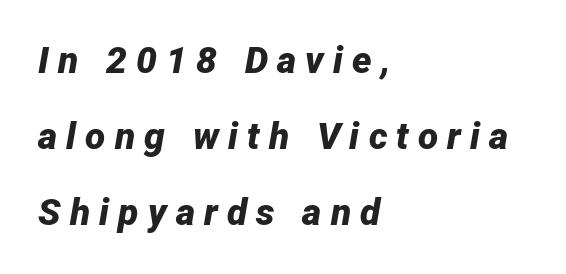
The image shows 37 px bold type, italic (leaning right); set left-aligned, loose line spacing (2.06x), unusually wide letter spacing (+0.25 em), not underlined; low stroke contrast and a medium x-height.
